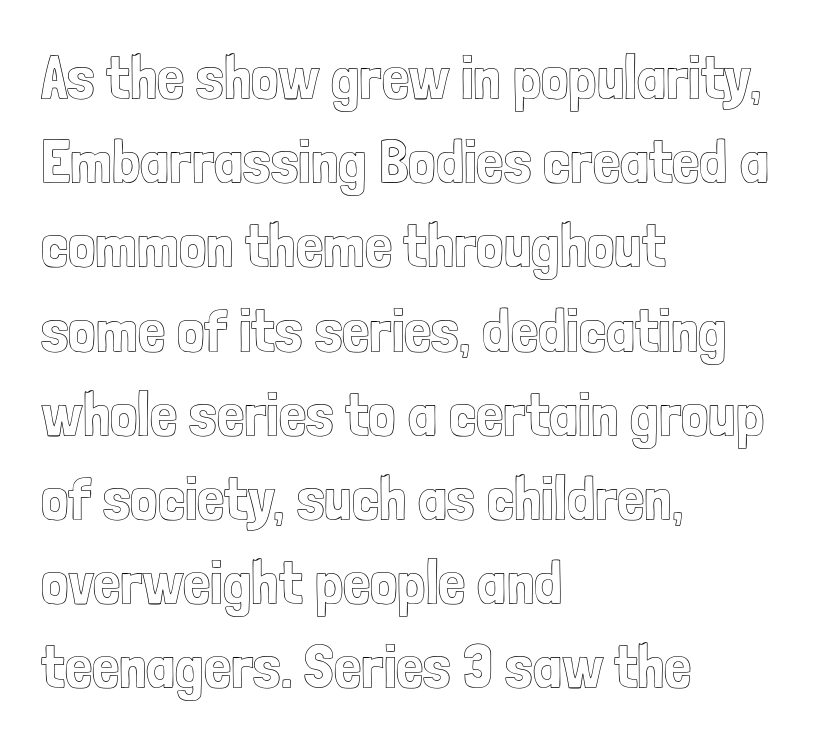
The image shows 61 px condensed type, upright; set left-aligned, normal line spacing (1.38x), normal letter spacing, not underlined; a medium x-height.
